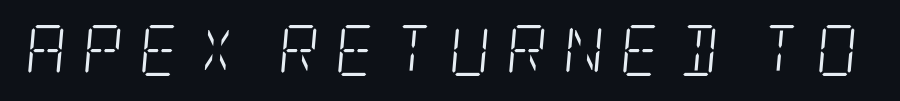
The space directly below the letters is spotless. The gaps between neighbouring characters are conspicuously large. Does the lettering tilt? It does — this is italic. Letterform terminals end in serifs throughout the passage. Think standard paragraph weight, or any step lighter than that.
